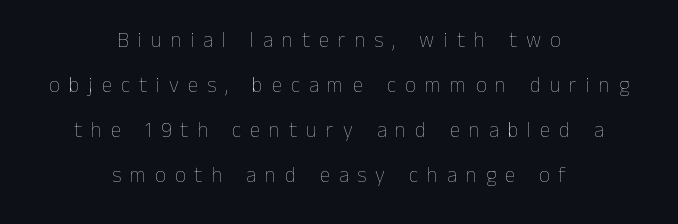
Q: Is the text bold? A: No.
Q: Is the text italic (slanted)? A: No, it is upright.
Q: Is the text underlined? A: No.
Q: How is the paragraph aligned? A: Centered.
Q: Is the spacing between letters normal or unusually wide? A: Unusually wide.
Q: Is the spacing between lines tight, normal or loose? A: Loose.
